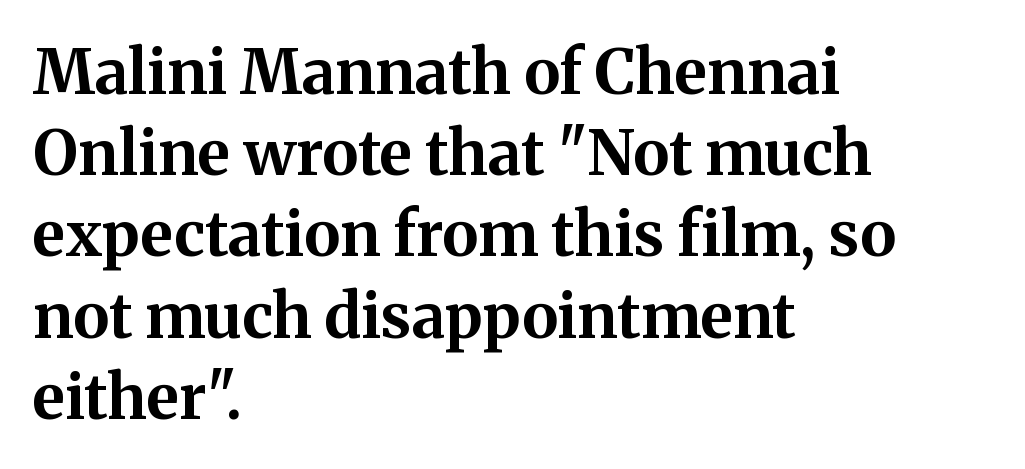
Each letter keeps its own natural width here, so spacing adapts to shape. This rendering features lettering with no underline. Notice how the stems are strictly vertical — no italics here. Baseline-to-baseline distance is the conventional proportion of letter height. There is no visible air inserted between adjacent glyphs. The type family on display is of the serif kind.
